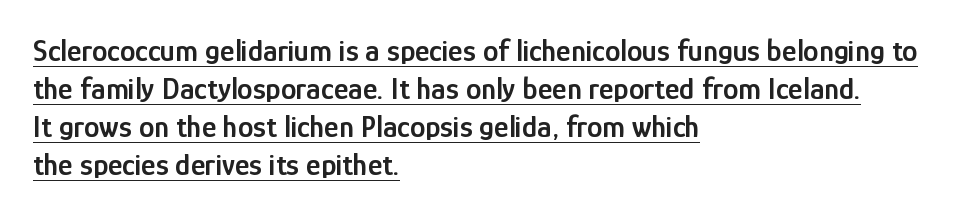
Q: Is the text bold? A: Semi-bold.
Q: Is the text italic (slanted)? A: No, it is upright.
Q: Is the typeface a serif or a sans-serif typeface? A: Sans-serif.
Q: Is the text underlined? A: Yes.
Q: How is the paragraph aligned? A: Left-aligned.
Q: Is the spacing between letters normal or unusually wide? A: Normal.
Q: Width (condensed, normal, or wide)? A: Condensed.
Q: Stroke contrast? A: Low.
Q: x-height? A: Medium.
Q: Monospaced? A: No.
